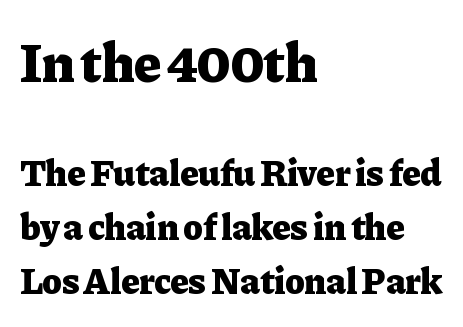
Q: Is the text bold? A: Yes.
Q: Is the text italic (slanted)? A: No, it is upright.
Q: Is the typeface a serif or a sans-serif typeface? A: Serif.
Q: Is the text underlined? A: No.
Q: How is the paragraph aligned? A: Left-aligned.
Q: Is the spacing between letters normal or unusually wide? A: Normal.
Q: Is the spacing between lines tight, normal or loose? A: Normal.
Q: Which block of text is set in a larger size, the first (top) or the second (bottom)? A: The first (top) one.
Q: Width (condensed, normal, or wide)? A: Normal.
Q: Stroke contrast? A: Low.
Q: x-height? A: Medium.
Q: Monospaced? A: No.
